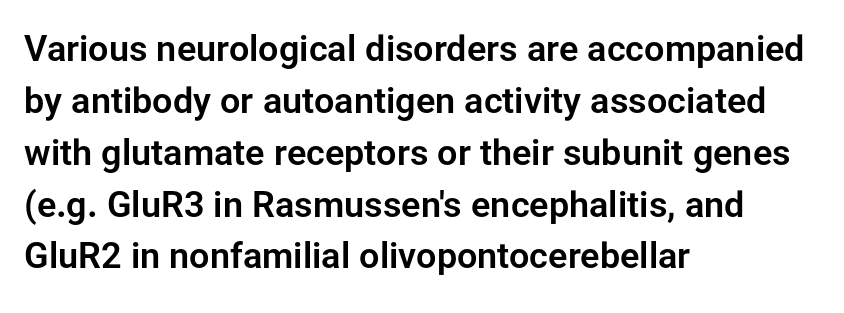
{"serif": "no", "italic": "no", "width": "normal", "stroke_contrast": "low", "x_height": "medium", "monospaced": "no", "underline": "no", "align": "left", "line_spacing": "normal", "line_spacing_ratio": 1.44, "letter_spacing": "normal", "letter_spacing_em": 0.0, "glyph_px": 36}
